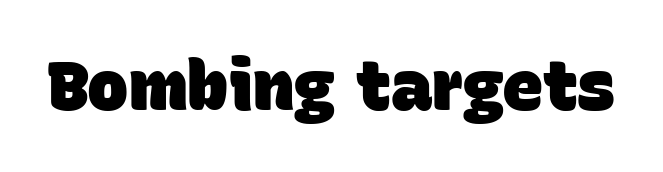
Q: Is the text bold? A: Yes.
Q: Is the typeface a serif or a sans-serif typeface? A: Sans-serif.
Q: Is the text underlined? A: No.
Q: Is the spacing between letters normal or unusually wide? A: Normal.
Q: Width (condensed, normal, or wide)? A: Normal.
Q: Stroke contrast? A: Low.
Q: x-height? A: Large.
Q: Monospaced? A: No.
